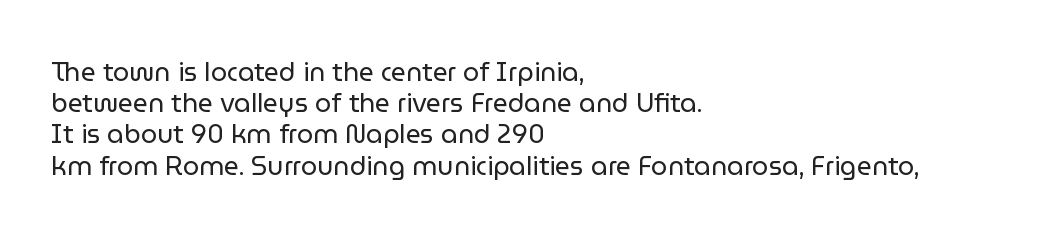
One-word summary of the alignment: left. In terms of letterspacing, this is plain default setting. The words here are not underlined. The characters are drawn with everyday or finer stroke widths. The letters stand straight up with perfectly vertical stems.
